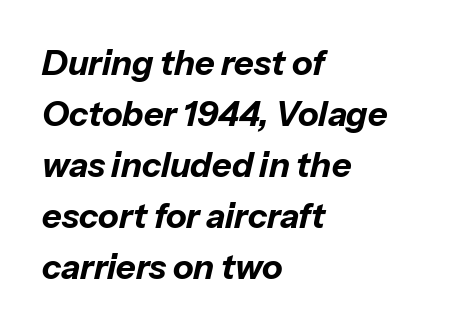
Q: Is the text bold? A: Yes.
Q: Is the text italic (slanted)? A: Yes, it leans right by about 13 degrees.
Q: Is the text underlined? A: No.
Q: How is the paragraph aligned? A: Left-aligned.
Q: Is the spacing between letters normal or unusually wide? A: Normal.
Q: Is the spacing between lines tight, normal or loose? A: Normal.
Q: Width (condensed, normal, or wide)? A: Normal.
Q: Stroke contrast? A: Low.
Q: x-height? A: Medium.
Q: Monospaced? A: No.
